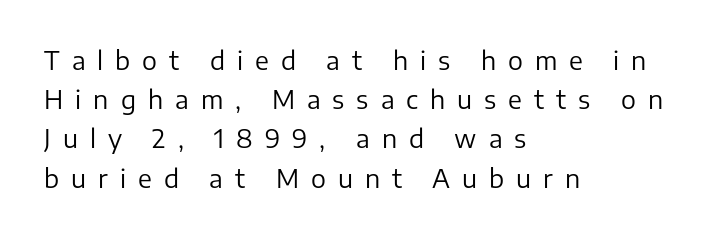
Posture: vertical. Bold? No — there's no thickening of the strokes. Compared with typical body copy, the letter spacing here is much looser. Unmarked baselines from the first word to the last. Vertical spacing — default.
